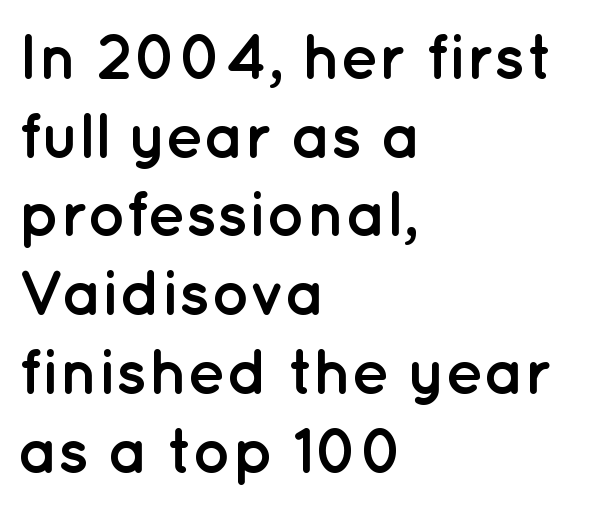
{"serif": "no", "italic": "no", "bold": "yes", "weight": "semibold", "width": "normal", "stroke_contrast": "low", "x_height": "medium", "monospaced": "no", "underline": "no", "align": "left", "line_spacing_ratio": 1.23, "letter_spacing": "normal", "letter_spacing_em": 0.0, "glyph_px": 64}
